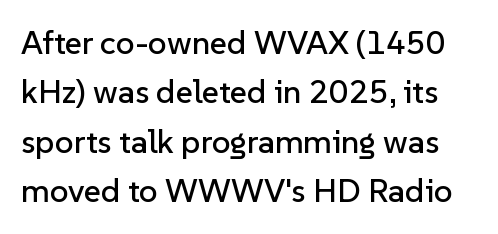
Q: Is the text italic (slanted)? A: No, it is upright.
Q: Is the typeface a serif or a sans-serif typeface? A: Sans-serif.
Q: Is the text underlined? A: No.
Q: Is the spacing between letters normal or unusually wide? A: Normal.
Q: Is the spacing between lines tight, normal or loose? A: Normal.
Q: Width (condensed, normal, or wide)? A: Normal.
Q: Stroke contrast? A: Low.
Q: x-height? A: Medium.
Q: Monospaced? A: No.
